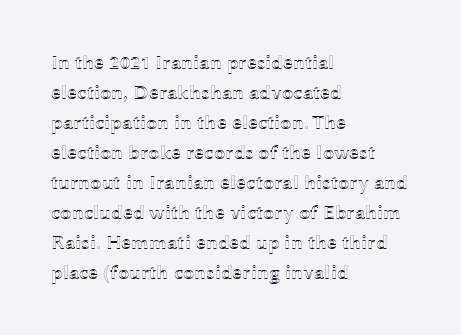
{"italic": "no", "underline": "no", "align": "left", "line_spacing": "normal", "line_spacing_ratio": 1.5, "letter_spacing": "normal", "letter_spacing_em": 0.0, "glyph_px": 20}
